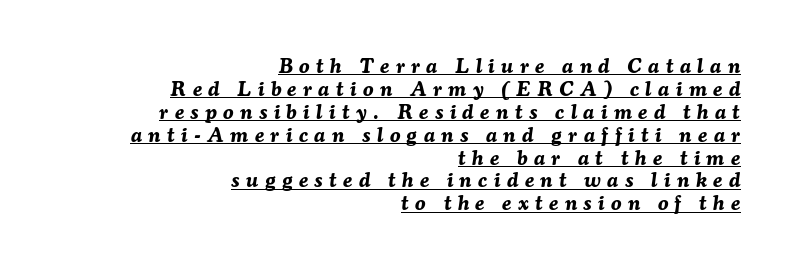
The image shows 21 px bold type, italic (leaning right); set right-aligned, tight line spacing (1.09x), unusually wide letter spacing (+0.31 em), underlined.
